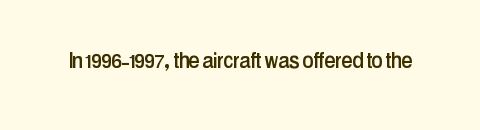
If you drew a line through each stem, it would be perfectly vertical. Characters follow at the spacing the type designer built in. The words here are not underlined.
